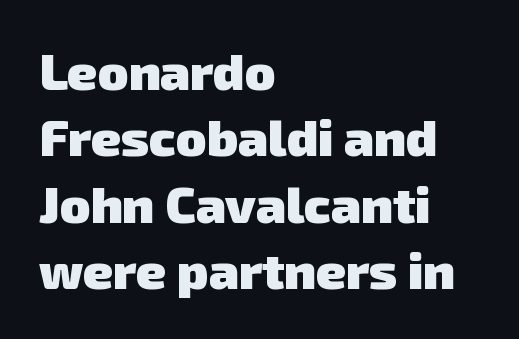
The image shows 51 px heavy sans-serif type; set left-aligned, normal line spacing (1.3x), normal letter spacing, not underlined; low stroke contrast and a medium x-height.
